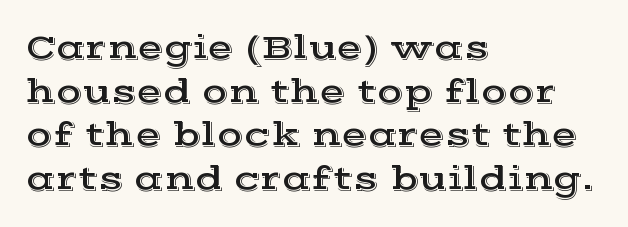
Q: Is the text italic (slanted)? A: No, it is upright.
Q: Is the typeface a serif or a sans-serif typeface? A: Serif.
Q: Is the text underlined? A: No.
Q: How is the paragraph aligned? A: Left-aligned.
Q: Is the spacing between letters normal or unusually wide? A: Normal.
Q: Is the spacing between lines tight, normal or loose? A: Normal.
Q: Width (condensed, normal, or wide)? A: Wide.
Q: x-height? A: Medium.
Q: Monospaced? A: No.
